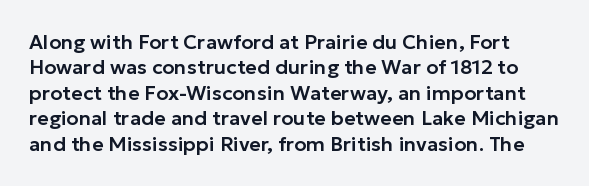
The image shows 20 px text type, upright; set normal line spacing (1.27x), normal letter spacing, not underlined.
